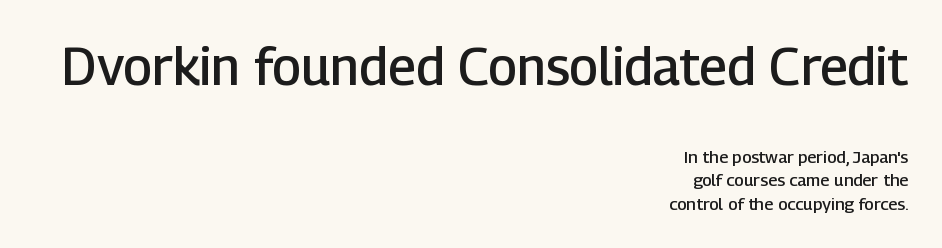
The image shows 52 px semibold sans-serif type, upright; set right-aligned, normal line spacing (1.36x), normal letter spacing, not underlined; the first (top) block is 3.06x larger; low stroke contrast and a medium x-height.
